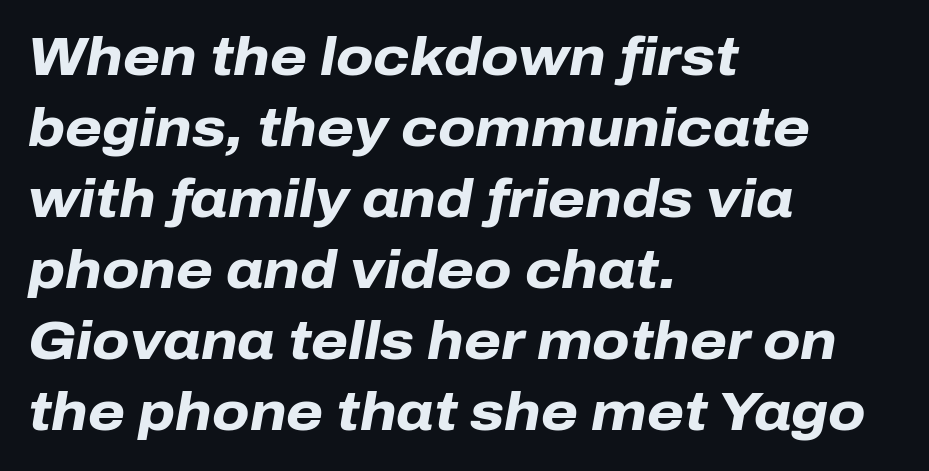
Q: Is the text bold? A: Yes.
Q: Is the text italic (slanted)? A: Yes, it leans right by about 10 degrees.
Q: Is the text underlined? A: No.
Q: How is the paragraph aligned? A: Left-aligned.
Q: Is the spacing between letters normal or unusually wide? A: Normal.
Q: Is the spacing between lines tight, normal or loose? A: Normal.
Q: Width (condensed, normal, or wide)? A: Normal.
Q: Stroke contrast? A: Low.
Q: x-height? A: Medium.
Q: Monospaced? A: No.
